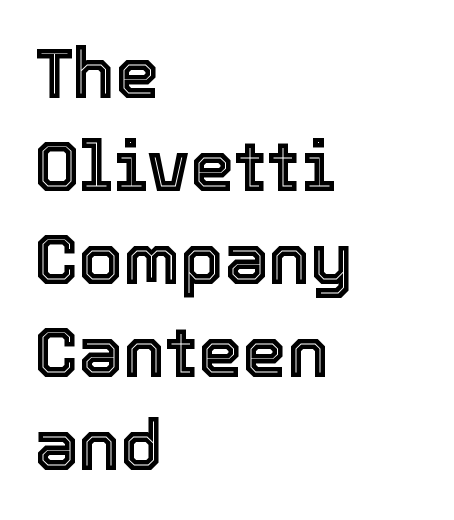
{"italic": "no", "width": "normal", "x_height": "medium", "monospaced": "no", "underline": "no", "align": "left", "line_spacing": "normal", "line_spacing_ratio": 1.31, "letter_spacing": "normal", "letter_spacing_em": 0.0, "glyph_px": 71}
